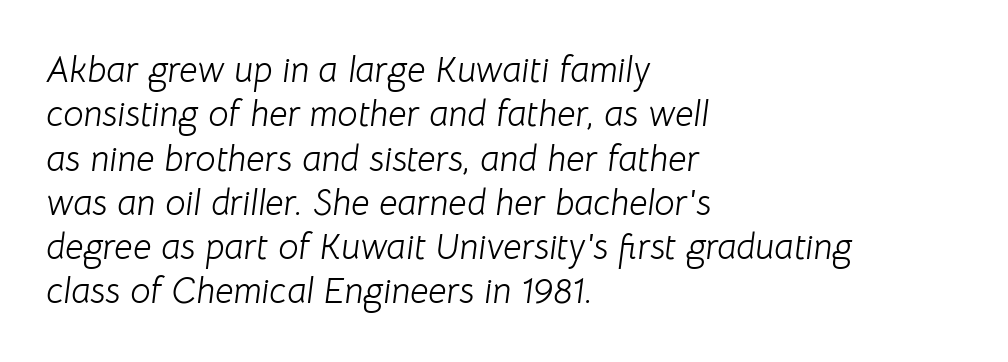
The image shows 36 px light type, italic (leaning right); set left-aligned, line spacing 1.23x, normal letter spacing, not underlined; low stroke contrast and a medium x-height.
